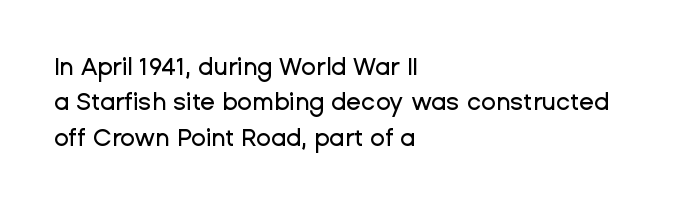
{"italic": "no", "underline": "no", "align": "left", "line_spacing": "normal", "line_spacing_ratio": 1.47, "letter_spacing": "normal", "letter_spacing_em": 0.0, "glyph_px": 24}
